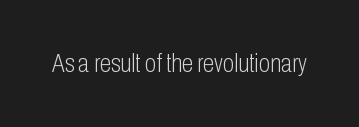
A roman cut, with each character standing at attention. Decoration check: the copy has no underline. The gaps between neighbouring characters are ordinary and unremarkable. Bold? No — there's no thickening of the strokes.
